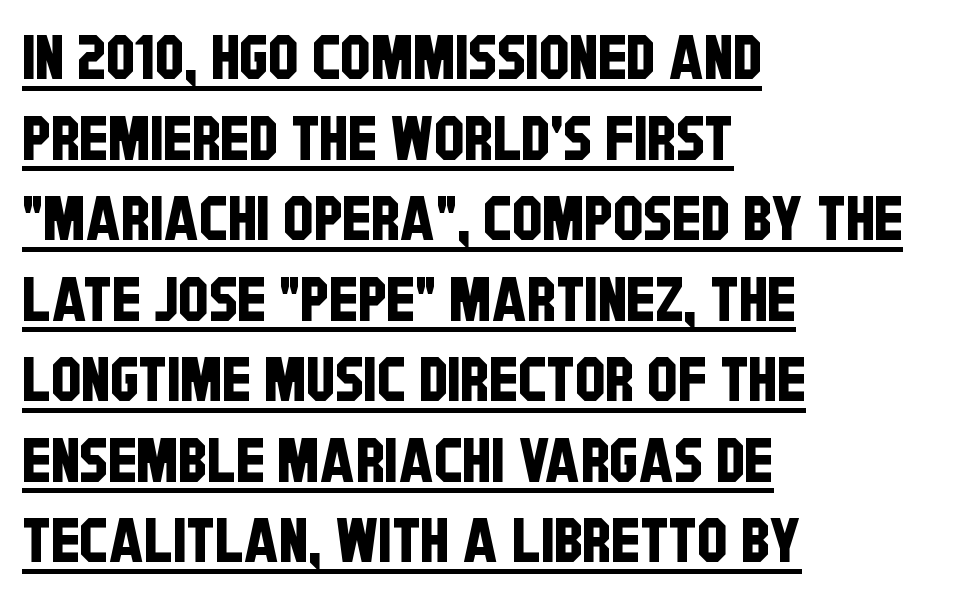
What kind of face is this? One without serifs — a sans. The tracking reads as untouched default to a designer's eye. The paragraph shown leans on its left margin. Like a heading marked for emphasis, these lines bear an underscore. A normal amount of white space separates one row of letters from the next. Each letter keeps its own natural width here, so spacing adapts to shape.
